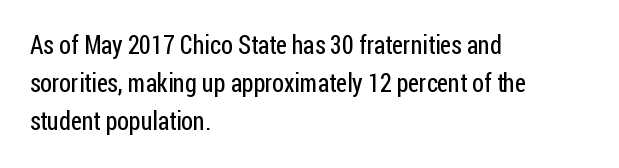
The glyphs are unaccompanied by any horizontal stroke below them. Posture: vertical. These lines keep a tight, regular rhythm from letter to letter. Interline gaps are of average width in this sample. The paragraph shown leans on its left margin.
